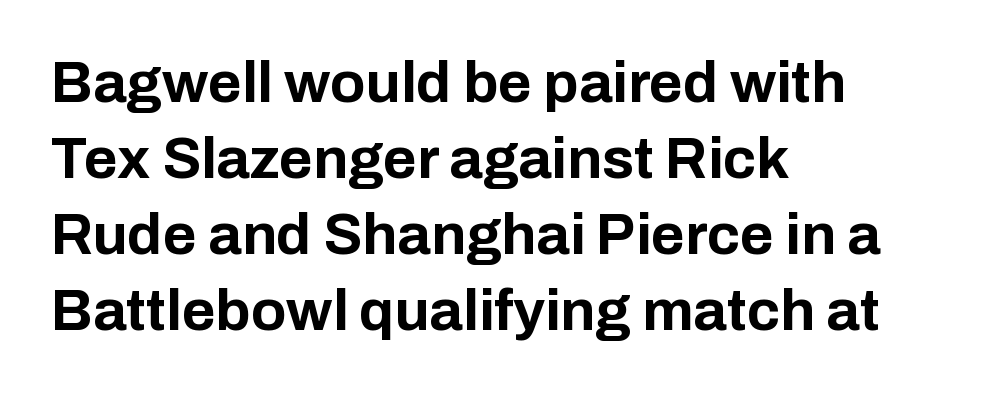
The image shows 58 px bold sans-serif type, upright; set left-aligned, normal line spacing (1.31x), normal letter spacing, not underlined; low stroke contrast and a medium x-height.
